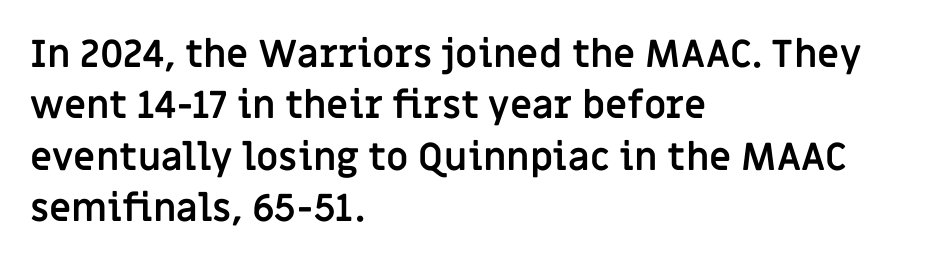
The image shows 38 px semibold sans-serif type, upright; set left-aligned, normal line spacing (1.35x), normal letter spacing, not underlined; low stroke contrast and a large x-height.
